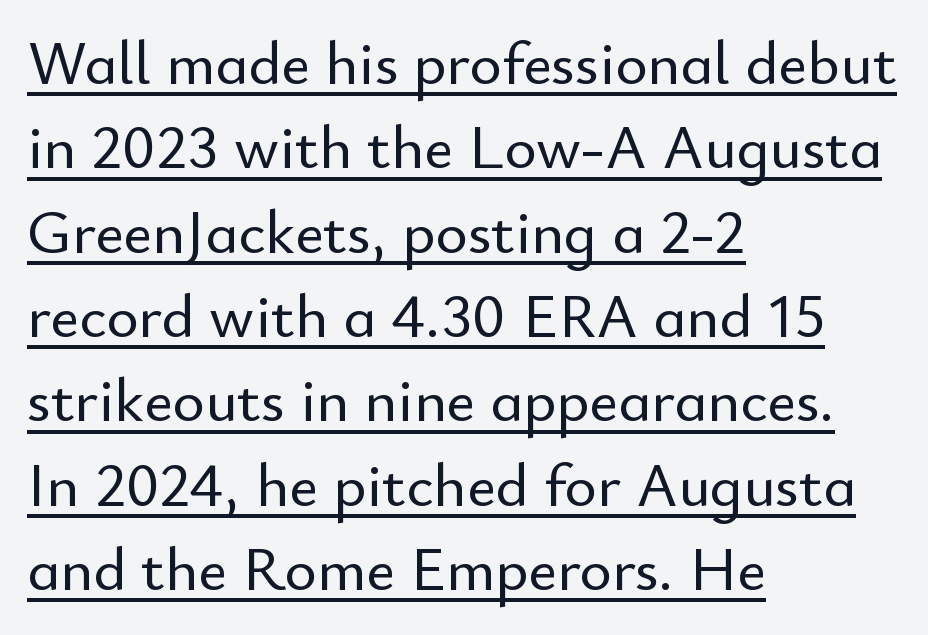
The image shows 62 px sans-serif type, upright; set left-aligned, normal line spacing (1.36x), normal letter spacing, underlined; low stroke contrast and a small x-height.
